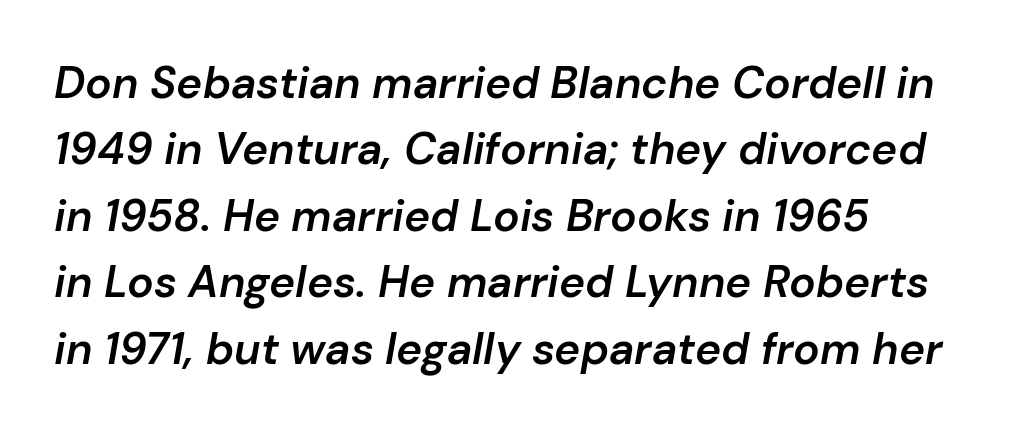
{"italic": "yes", "lean": "right", "slant_degrees": 10, "bold": "semi", "weight": "semibold", "width": "normal", "stroke_contrast": "low", "x_height": "medium", "monospaced": "no", "underline": "no", "line_spacing": "normal", "line_spacing_ratio": 1.51, "letter_spacing": "normal", "letter_spacing_em": 0.0, "glyph_px": 44}
